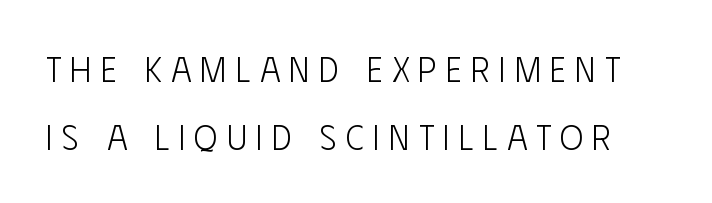
The image shows 35 px light, condensed sans-serif type, upright; set loose line spacing (1.93x), unusually wide letter spacing (+0.26 em), not underlined; low stroke contrast and a large x-height.
